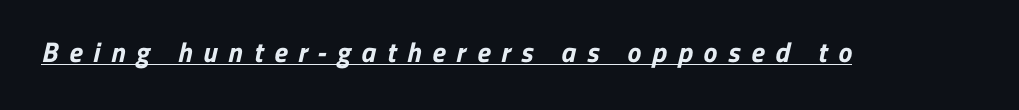
Q: Is the text bold? A: Yes.
Q: Is the typeface a serif or a sans-serif typeface? A: Sans-serif.
Q: Is the text underlined? A: Yes.
Q: Is the spacing between letters normal or unusually wide? A: Unusually wide.
Q: Width (condensed, normal, or wide)? A: Normal.
Q: Stroke contrast? A: Low.
Q: x-height? A: Medium.
Q: Monospaced? A: No.
